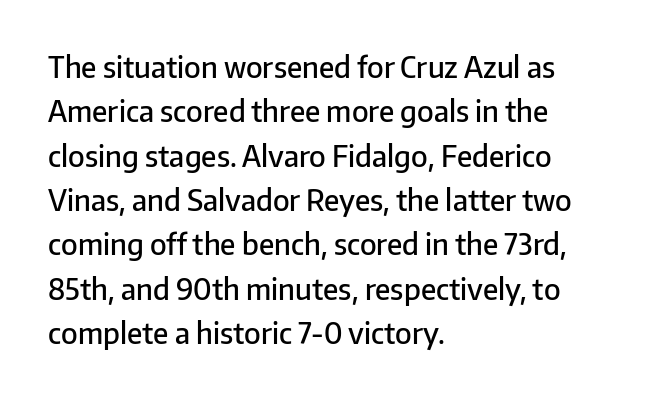
The image shows 29 px semibold sans-serif type, upright; set left-aligned, normal line spacing (1.53x), normal letter spacing, not underlined; low stroke contrast and a medium x-height.
